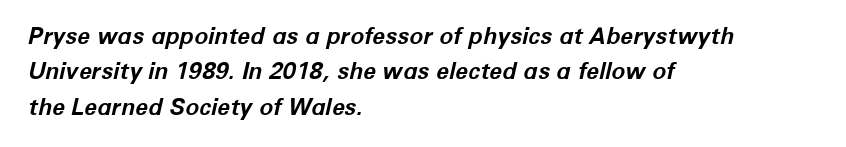
Typeset ragged right — the left edge is the straight one. Letter spacing: default. A clean baseline with only descenders dipping below it. Pretty heavy lettering here — definitely bold.
